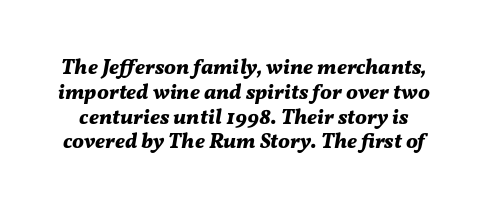
Q: Is the text bold? A: Yes.
Q: Is the text italic (slanted)? A: Yes, it leans right by about 11 degrees.
Q: Is the text underlined? A: No.
Q: Is the spacing between letters normal or unusually wide? A: Normal.
